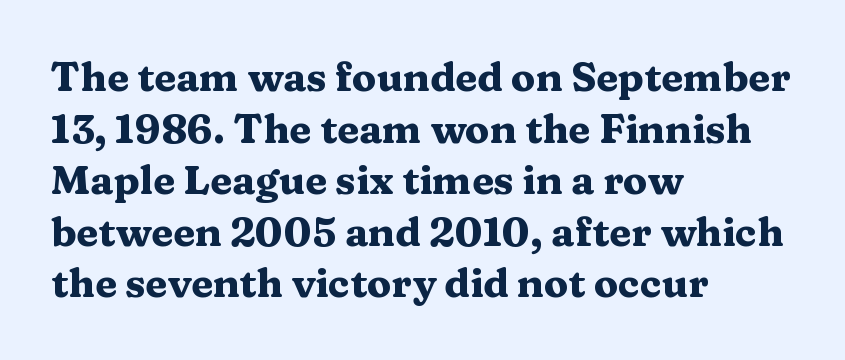
Q: Is the text bold? A: Yes.
Q: Is the text italic (slanted)? A: No, it is upright.
Q: Is the typeface a serif or a sans-serif typeface? A: Serif.
Q: Is the text underlined? A: No.
Q: How is the paragraph aligned? A: Left-aligned.
Q: Is the spacing between letters normal or unusually wide? A: Normal.
Q: Is the spacing between lines tight, normal or loose? A: Normal.
Q: Width (condensed, normal, or wide)? A: Wide.
Q: Stroke contrast? A: Medium.
Q: x-height? A: Medium.
Q: Monospaced? A: No.
